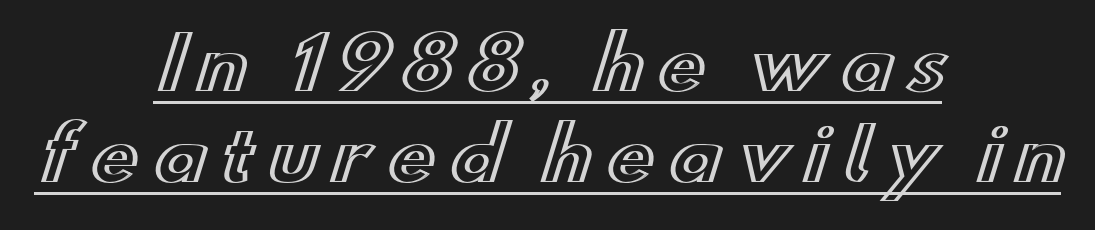
Glance below the letters and you will spot a drawn line. The text block is weighted toward neither margin, spreading evenly from the middle. Here the designer chose a conventional face with non-uniform glyph widths. Summary of vertical rhythm: regular, with standard interline spacing.
